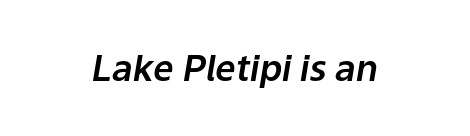
Posture: slanted. The passage shown is typed in a proportional face where columns would drift. Standard letterfit; no display-style spreading of the glyphs. The space beneath each line is pristine and unruled.
